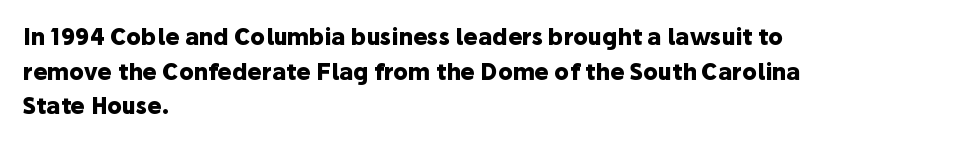
This sample uses an upright cut, with every glyph sitting square on the baseline. Whoever set this chose a conventional vertical rhythm. Students, note that the glyphs here touch the page at normal intervals. Strokes here are thick enough to call this a true bold.
